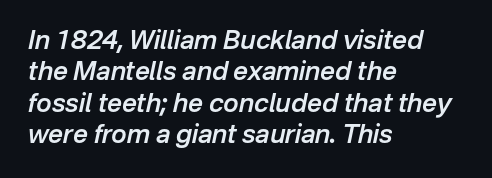
{"italic": "yes", "lean": "right", "slant_degrees": 12, "bold": "semi", "underline": "no", "align": "left", "line_spacing_ratio": 1.21, "letter_spacing": "normal", "letter_spacing_em": 0.0, "glyph_px": 26}
